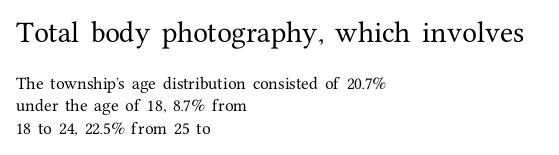
The letters stand upright; this is a roman face. The rendering keeps characters at their native spacing. Clear beneath every line of the passage. Bigger letters appear in the top chunk; the bottom chunk is reduced.
